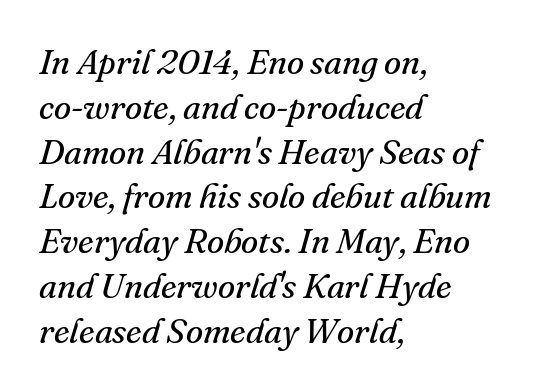
One glance says typical: line gaps are just what's usual. Caption: standard tracking, unaltered. The strip under each line holds only bare page. To sum up the face: it has serifs.
